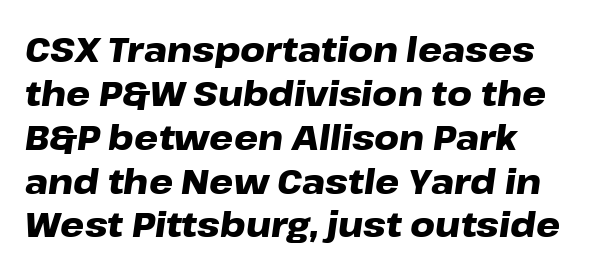
Looks like regular typesetting: each glyph gets only the width it needs. Caption: standard tracking, unaltered. Left-aligned paragraph, ragged on the right. These lines sit exactly where default settings would place them.
